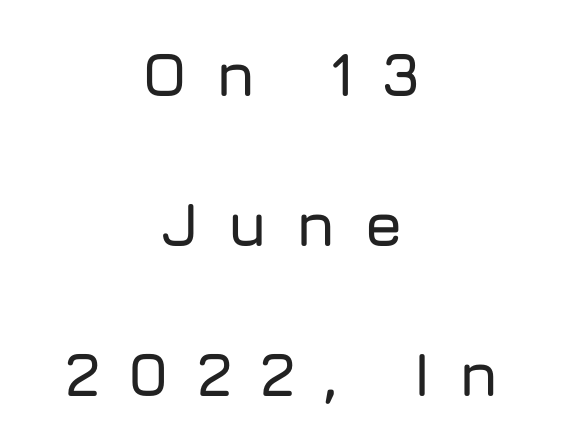
{"serif": "no", "italic": "no", "width": "normal", "stroke_contrast": "low", "x_height": "medium", "monospaced": "no", "underline": "no", "align": "center", "line_spacing": "loose", "line_spacing_ratio": 2.42, "letter_spacing": "wide", "letter_spacing_em": 0.44, "glyph_px": 62}
